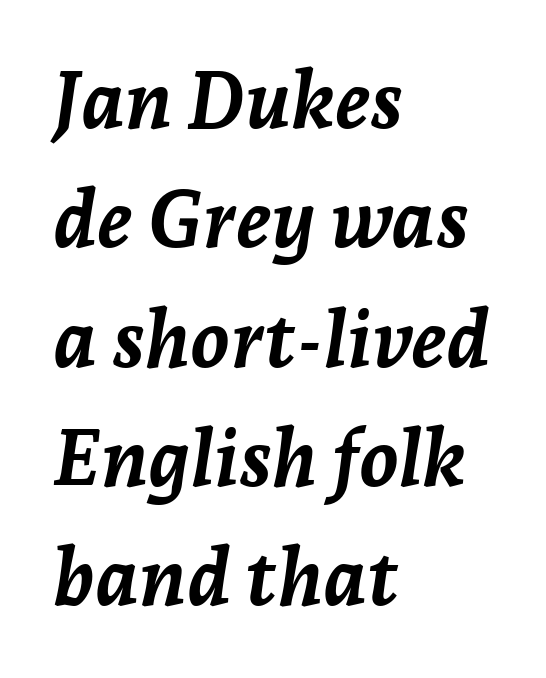
Q: Is the text bold? A: Yes.
Q: Is the text italic (slanted)? A: Yes, it leans right by about 7 degrees.
Q: Is the text underlined? A: No.
Q: How is the paragraph aligned? A: Left-aligned.
Q: Is the spacing between letters normal or unusually wide? A: Normal.
Q: Is the spacing between lines tight, normal or loose? A: Normal.
Q: Width (condensed, normal, or wide)? A: Normal.
Q: Stroke contrast? A: Low.
Q: x-height? A: Medium.
Q: Monospaced? A: No.
